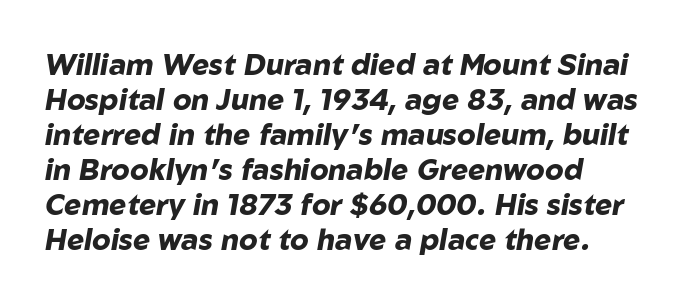
{"italic": "yes", "lean": "right", "slant_degrees": 10, "bold": "yes", "weight": "heavy", "width": "normal", "stroke_contrast": "low", "x_height": "medium", "monospaced": "no", "underline": "no", "align": "left", "line_spacing_ratio": 1.21, "letter_spacing": "normal", "letter_spacing_em": 0.0, "glyph_px": 29}
